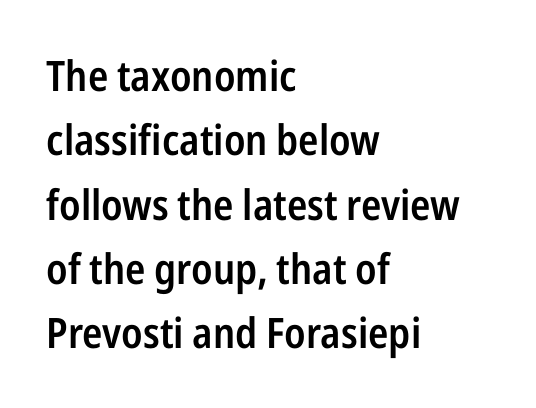
Ascenders rise straight up at ninety degrees. Serifs: no, the terminals of the letterforms are clean. Strokes here are thickened, but only to semibold level. Horizontally, the lines are justified to the leading edge only. Does the leading feel generous? No, just average.
